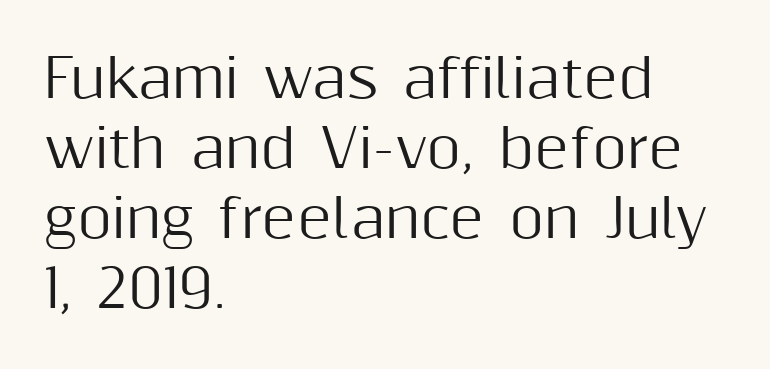
The image shows 53 px sans-serif type, upright; set left-aligned, normal line spacing (1.32x), normal letter spacing, not underlined; medium stroke contrast and a medium x-height.
